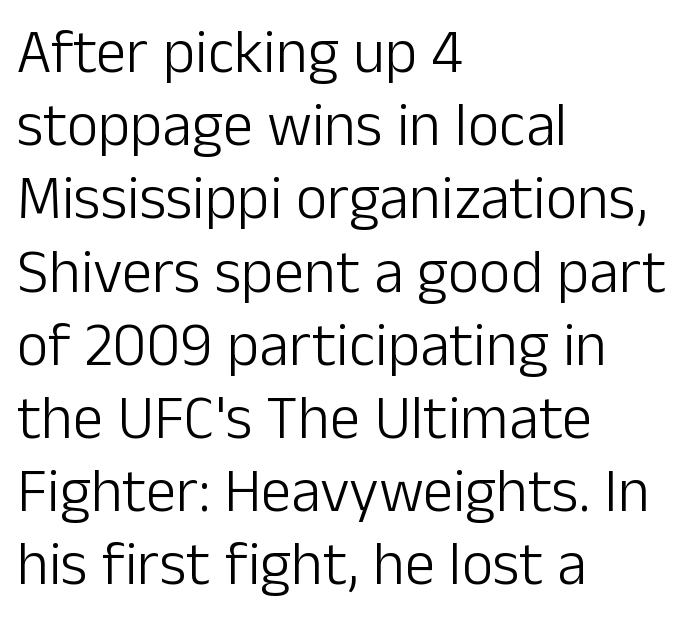
These lines stack with their left ends in a neat column. Check the space under the baseline: it is left empty. Nobody touched the tracking dial on this one. The rendering shows plain stroke endings on the letterforms — a sans-serif design. The weight tops out at a normal text grade. These lines are rendered in a variable-pitch font.
